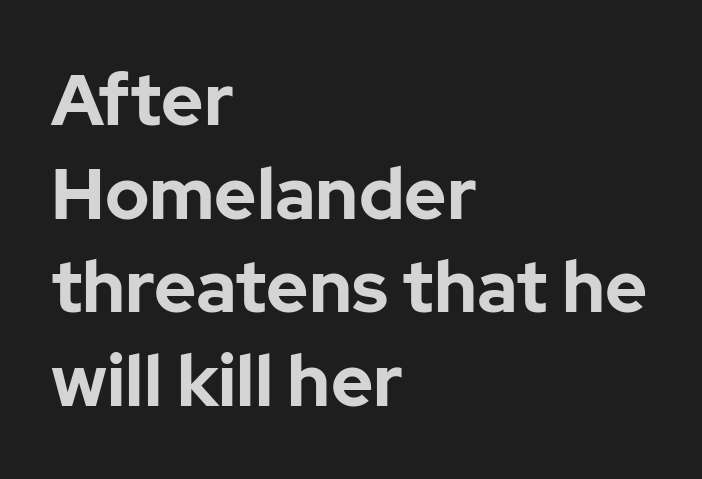
{"serif": "no", "italic": "no", "bold": "yes", "weight": "bold", "width": "normal", "stroke_contrast": "low", "x_height": "medium", "monospaced": "no", "underline": "no", "align": "left", "line_spacing": "normal", "line_spacing_ratio": 1.3, "letter_spacing": "normal", "letter_spacing_em": 0.0, "glyph_px": 72}
